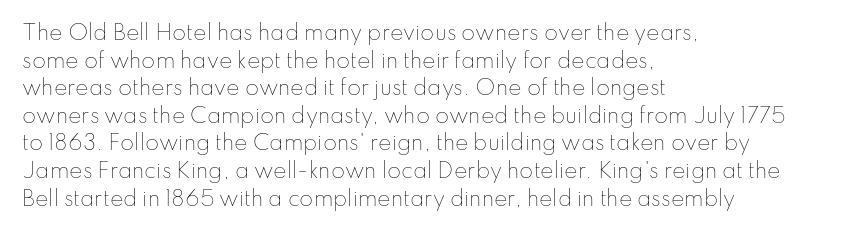
Q: Is the text bold? A: No.
Q: Is the text italic (slanted)? A: No, it is upright.
Q: Is the text underlined? A: No.
Q: How is the paragraph aligned? A: Left-aligned.
Q: Is the spacing between letters normal or unusually wide? A: Normal.
Q: Is the spacing between lines tight, normal or loose? A: Normal.
